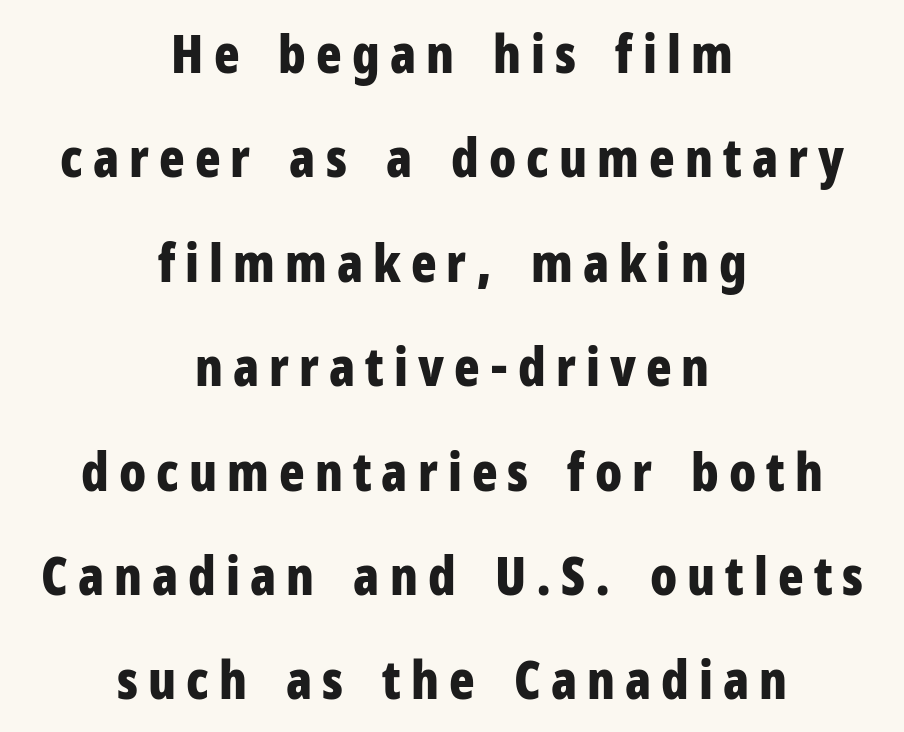
Bare-footed words on every line. The paragraph shown floats in the horizontal middle. The lettering stays uniformly vertical, giving the passage a roman look. Loosely led — the rows are spread out.
